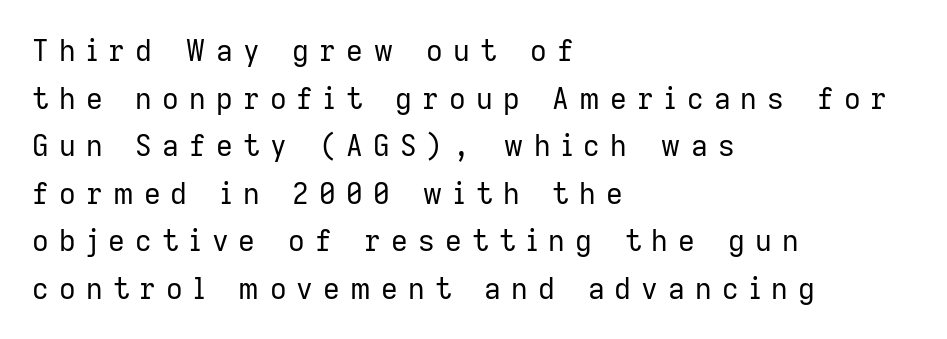
{"serif": "no", "italic": "no", "bold": "no", "weight": "regular", "width": "normal", "stroke_contrast": "low", "x_height": "medium", "monospaced": "no", "underline": "no", "align": "left", "line_spacing": "normal", "line_spacing_ratio": 1.64, "letter_spacing": "wide", "letter_spacing_em": 0.35, "glyph_px": 29}
